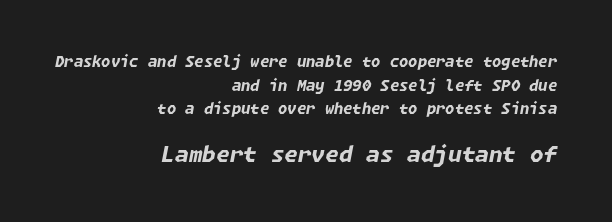
The line texture is even and compact thanks to regular tracking. Honestly, the row spacing looks completely unremarkable. The sample has been set heavy, in full bold. Honestly, there is no underline to notice here at all. The setting favours the right margin, as signatures and pull-quotes sometimes do.
